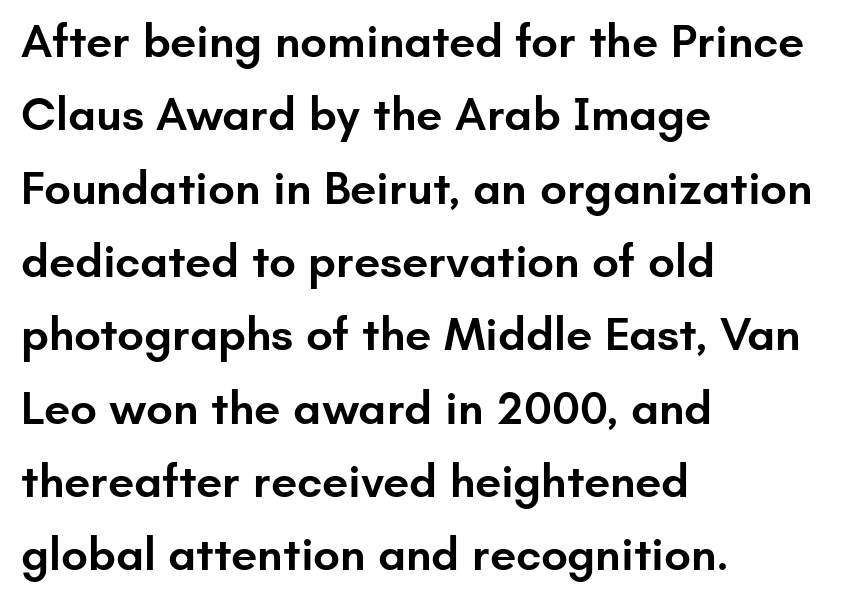
The image shows 47 px semibold sans-serif type, upright; set left-aligned, normal line spacing (1.56x), normal letter spacing, not underlined; low stroke contrast and a small x-height.
